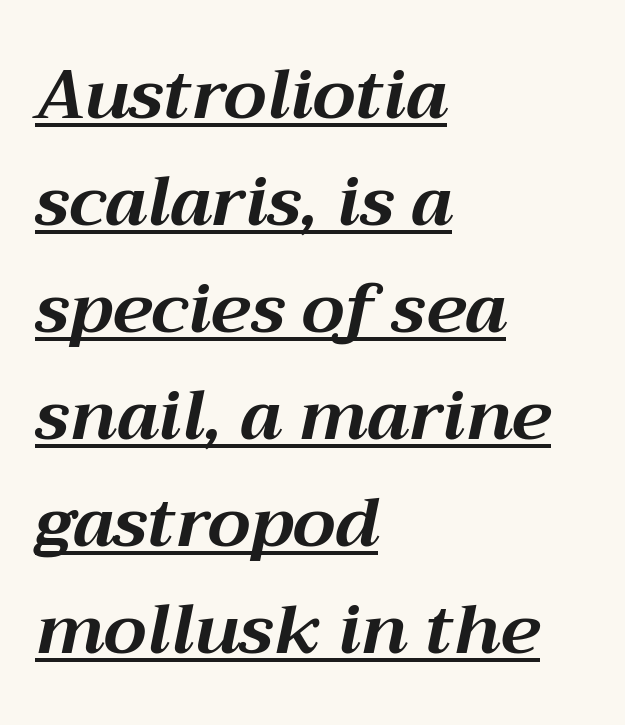
The image shows 69 px bold type, italic (leaning right); set left-aligned, normal line spacing (1.55x), normal letter spacing, underlined; medium stroke contrast and a medium x-height.
